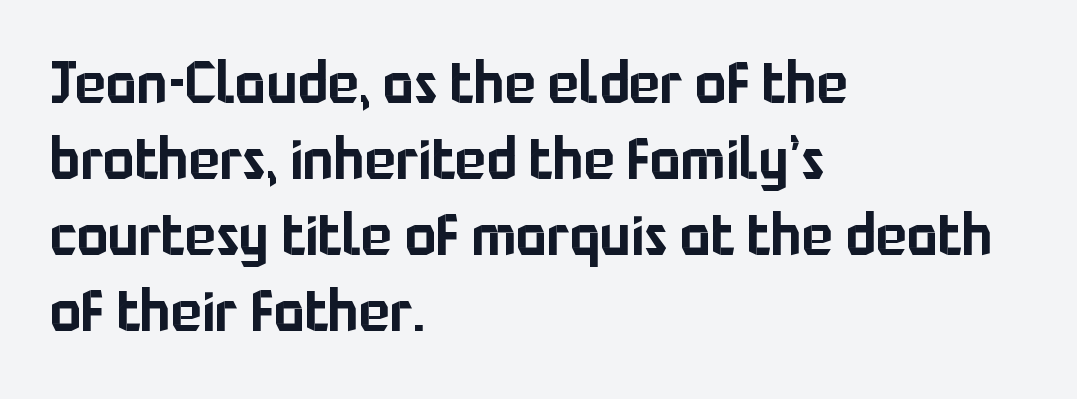
The letters stand straight up with perfectly vertical stems. Each row of text sits above clean, open space. A typesetter would call this proportional, since set widths differ per character. Is there much room between lines? A standard amount, neither cramped nor airy. Classification — sans serif. Which margin do the lines hug? The left one — the right edge is uneven.
